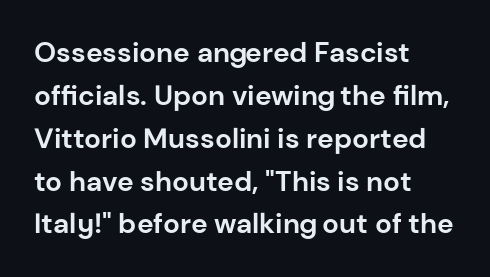
{"serif": "no", "italic": "no", "bold": "yes", "weight": "bold", "width": "normal", "stroke_contrast": "low", "x_height": "medium", "monospaced": "no", "underline": "no", "align": "left", "line_spacing": "normal", "line_spacing_ratio": 1.53, "letter_spacing": "normal", "letter_spacing_em": 0.0, "glyph_px": 28}
